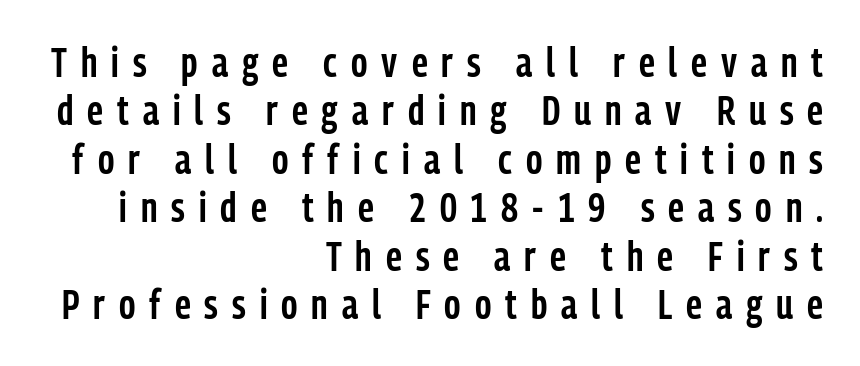
Type without underlining. The letters are spread apart with noticeably loose tracking. The passage shown is typed in a proportional face where columns would drift. Horizontally, the lines are justified to the trailing edge only. This is roman type, the default non-slanted kind.
